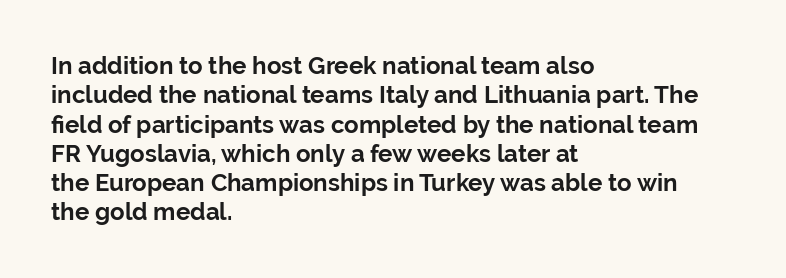
{"italic": "no", "bold": "yes", "underline": "no", "align": "left", "line_spacing_ratio": 1.22, "letter_spacing": "normal", "letter_spacing_em": 0.0, "glyph_px": 24}
